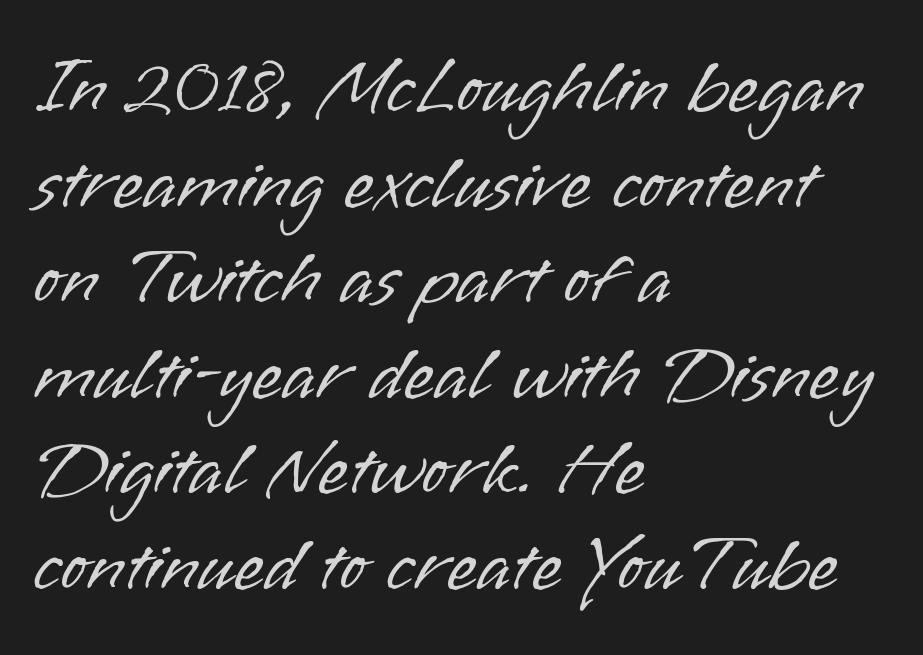
The rendering uses natural spacing where letterforms have individual widths. Spacing between characters is what you'd get straight out of the box. The letters look calm and open, with moderate or lighter stems. In CSS terms this would be text-align: left. Has an underline been added? It has not.
